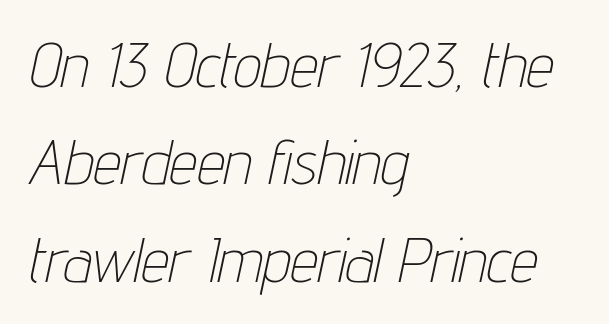
The cut favours lightness, reaching ordinary text weight at its darkest. Every character sits at an angle, as italics do. The line-height multiplier appears to be the usual default. This sample uses plain, unmodified letter spacing.
